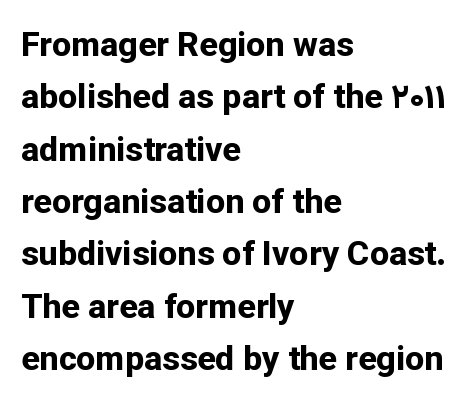
Observe the ordinary spacing: letters are neighbours, not strangers. Here the designer chose a conventional face with non-uniform glyph widths. Honestly, the row spacing looks completely unremarkable. Chunky letters — that's bold for sure. Upright lettering throughout.
